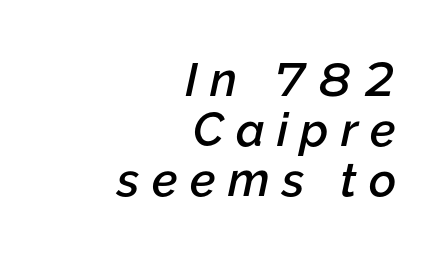
Q: Is the text bold? A: Semi-bold.
Q: Is the text italic (slanted)? A: Yes, it leans right by about 12 degrees.
Q: Is the text underlined? A: No.
Q: How is the paragraph aligned? A: Right-aligned.
Q: Is the spacing between letters normal or unusually wide? A: Unusually wide.
Q: Is the spacing between lines tight, normal or loose? A: Tight.
Q: Width (condensed, normal, or wide)? A: Normal.
Q: Stroke contrast? A: Low.
Q: x-height? A: Medium.
Q: Monospaced? A: No.
